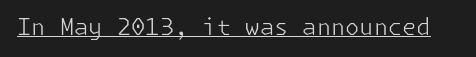
Students, observe the line beneath the letters — that is underlining. You can tell it's not italic because the verticals are truly vertical. Stems here are at most as thick as an everyday book face. Between one letter and the next there's only the usual sliver of space.
